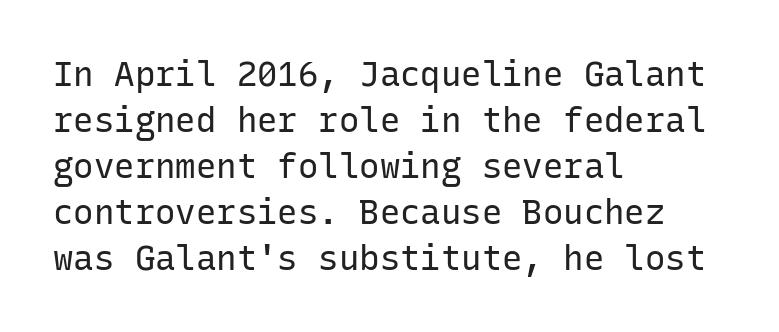
Q: Is the text bold? A: No.
Q: Is the text italic (slanted)? A: No, it is upright.
Q: Is the typeface a serif or a sans-serif typeface? A: Sans-serif.
Q: Is the text underlined? A: No.
Q: How is the paragraph aligned? A: Left-aligned.
Q: Is the spacing between letters normal or unusually wide? A: Normal.
Q: Is the spacing between lines tight, normal or loose? A: Normal.
Q: Width (condensed, normal, or wide)? A: Normal.
Q: Stroke contrast? A: Low.
Q: x-height? A: Medium.
Q: Monospaced? A: Yes.
